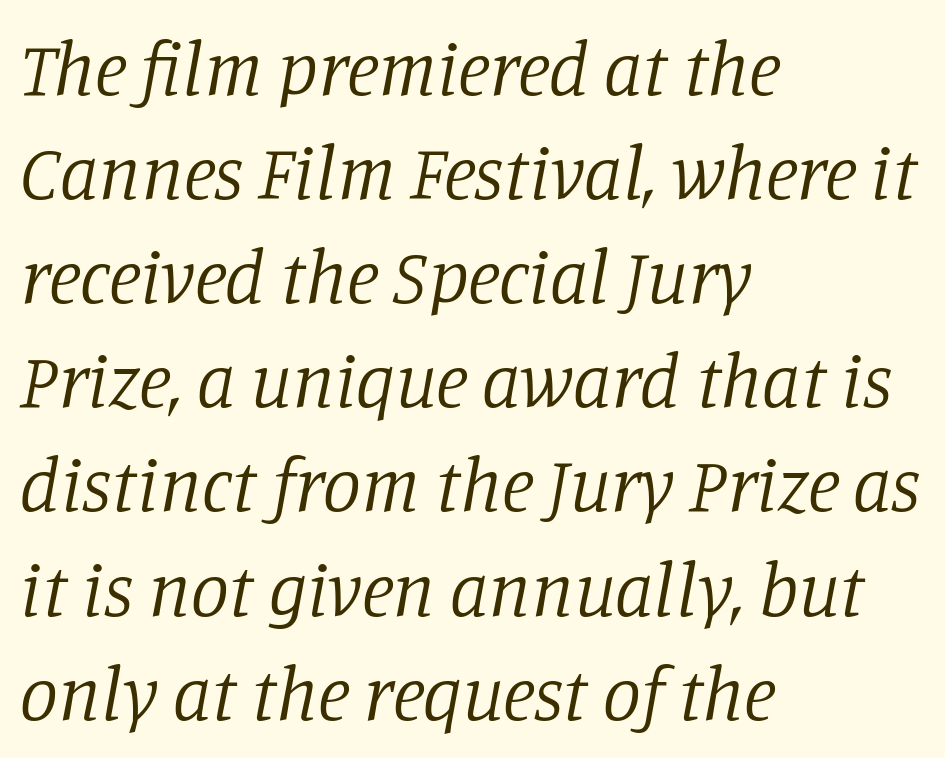
The image shows 76 px regular-weight serif type, italic (leaning right); set left-aligned, normal line spacing (1.37x), normal letter spacing, not underlined; low stroke contrast and a large x-height.
